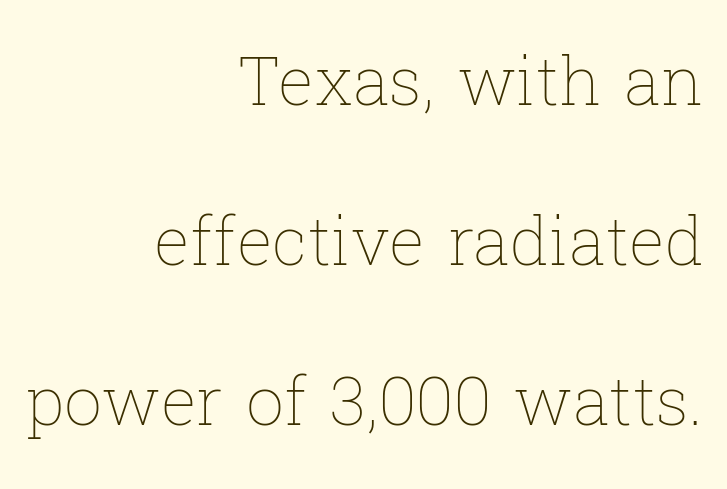
{"italic": "no", "bold": "no", "weight": "thin", "width": "normal", "stroke_contrast": "low", "x_height": "medium", "monospaced": "no", "underline": "no", "align": "right", "line_spacing": "loose", "line_spacing_ratio": 2.39, "letter_spacing": "normal", "letter_spacing_em": 0.0, "glyph_px": 67}
